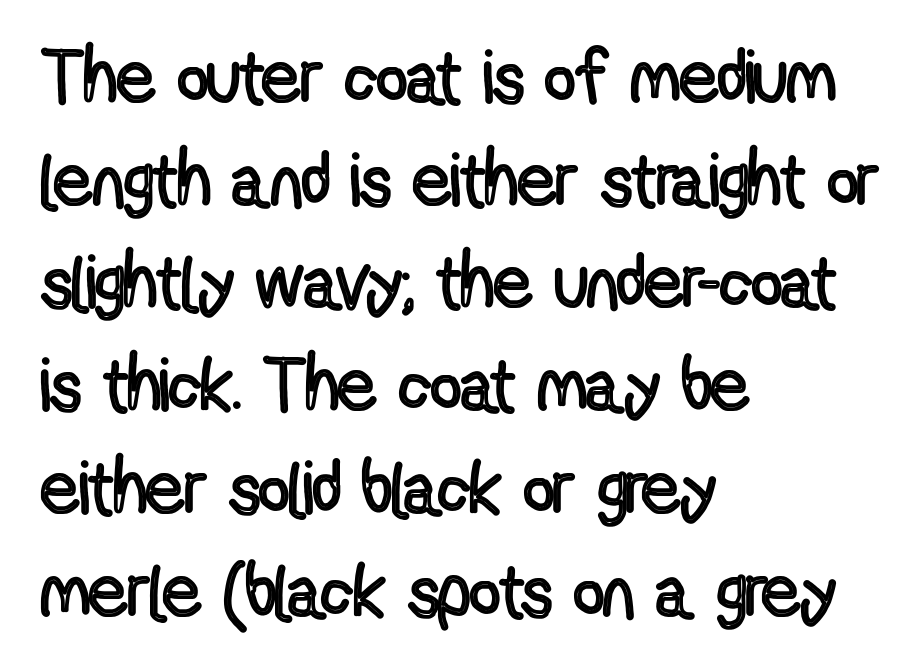
Left-aligned paragraph, ragged on the right. Letters rest on an invisible, unmarked baseline. Here the designer chose a conventional face with non-uniform glyph widths. Quick note: not italic, upright. Tracking value appears to be zero — textbook default spacing.
